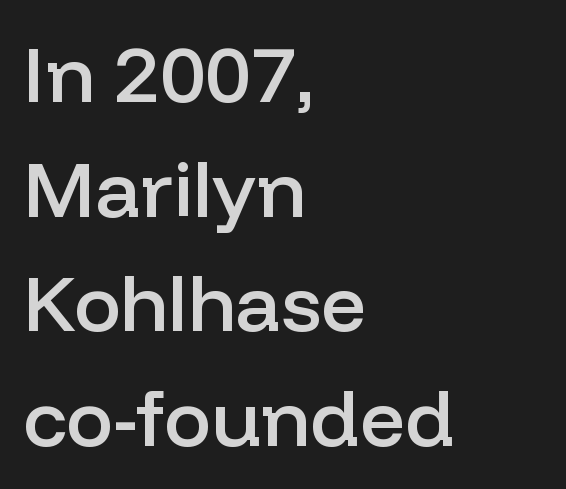
Posture: straight, roman, zero tilt. The gaps between neighbouring characters are ordinary and unremarkable. The face used here is proportionally spaced, like ordinary book or web type. The passage shown is typeset with a sans-serif family.
